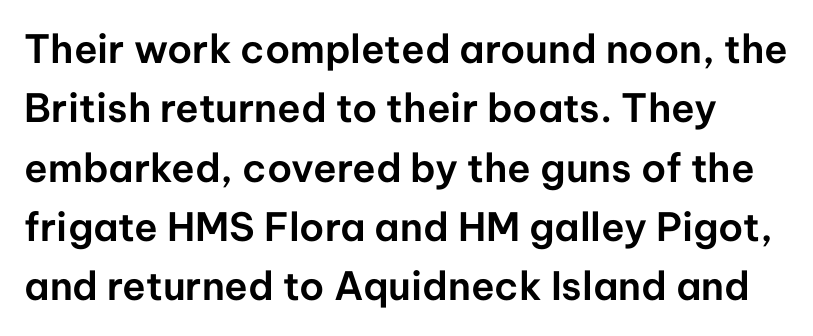
Q: Is the text italic (slanted)? A: No, it is upright.
Q: Is the typeface a serif or a sans-serif typeface? A: Sans-serif.
Q: Is the text underlined? A: No.
Q: Is the spacing between letters normal or unusually wide? A: Normal.
Q: Is the spacing between lines tight, normal or loose? A: Normal.
Q: Width (condensed, normal, or wide)? A: Normal.
Q: Stroke contrast? A: Low.
Q: x-height? A: Medium.
Q: Monospaced? A: No.
